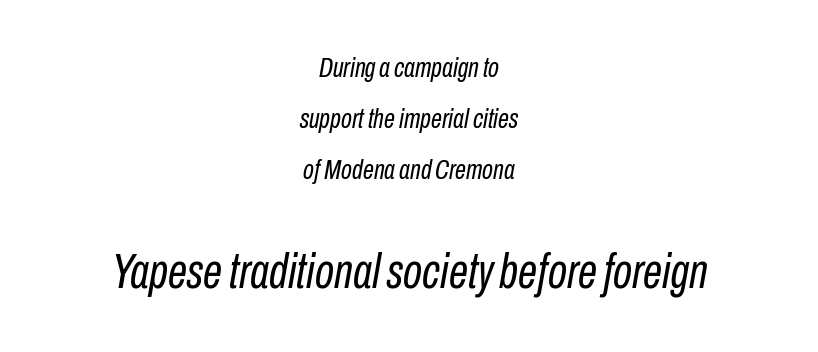
The image shows 49 px regular-weight, condensed type, italic (leaning right); set centered, line spacing 1.82x, normal letter spacing, not underlined; the second (bottom) block is 1.75x larger; low stroke contrast and a medium x-height.
